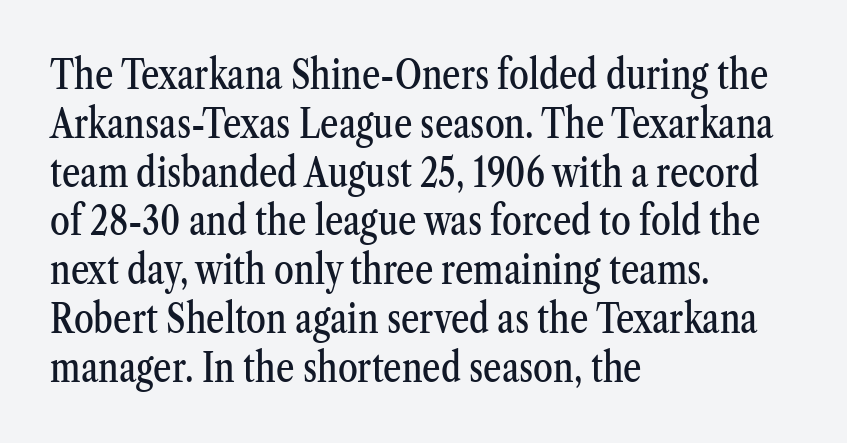
Q: Is the text italic (slanted)? A: No, it is upright.
Q: Is the typeface a serif or a sans-serif typeface? A: Serif.
Q: Is the text underlined? A: No.
Q: How is the paragraph aligned? A: Left-aligned.
Q: Is the spacing between letters normal or unusually wide? A: Normal.
Q: Width (condensed, normal, or wide)? A: Condensed.
Q: Stroke contrast? A: Medium.
Q: x-height? A: Medium.
Q: Monospaced? A: No.
